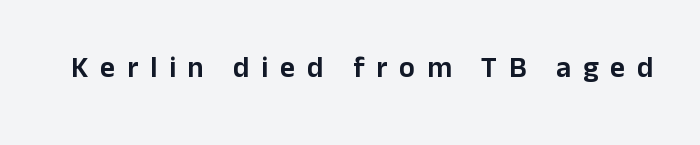
The image shows 29 px sans-serif type, upright; set unusually wide letter spacing (+0.41 em), not underlined; low stroke contrast and a medium x-height.
